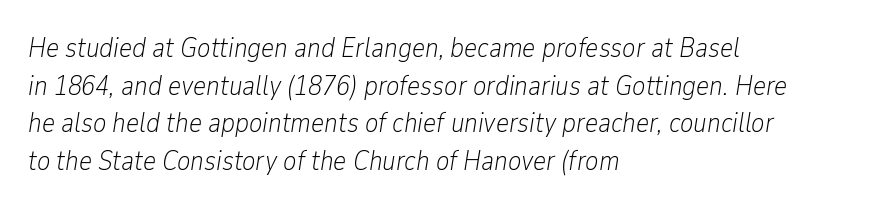
This reads as an unemphasized weight, regular at the heaviest. Each new line begins a customary step beneath the previous one. What stands out about the letter spacing? Nothing — it is the standard amount. An italicized treatment has been applied to the whole sample.
